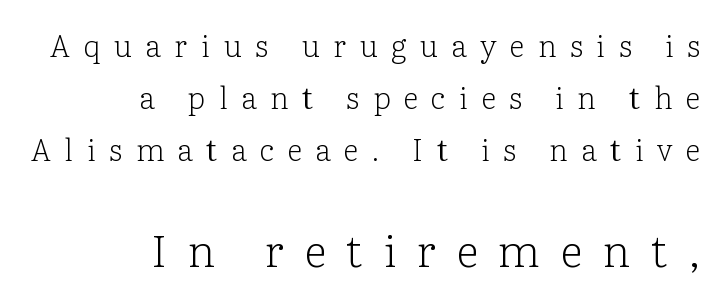
The line texture is sparse and dotted thanks to wide tracking. The font sits on the lighter half of the weight spectrum, regular included. If you squint, the bottom block still reads clearly — it's the larger of the two. Visually the block forms a straight wall on the right and a jagged coastline on the left. Type without underlining.
